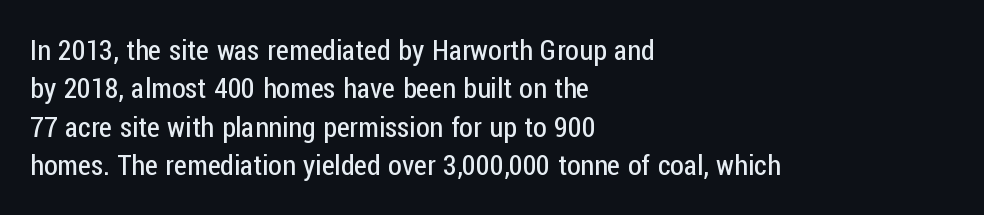
{"serif": "no", "italic": "no", "bold": "no", "weight": "regular", "width": "condensed", "stroke_contrast": "low", "x_height": "medium", "monospaced": "no", "underline": "no", "align": "left", "line_spacing": "normal", "line_spacing_ratio": 1.37, "letter_spacing": "normal", "letter_spacing_em": 0.0, "glyph_px": 28}
